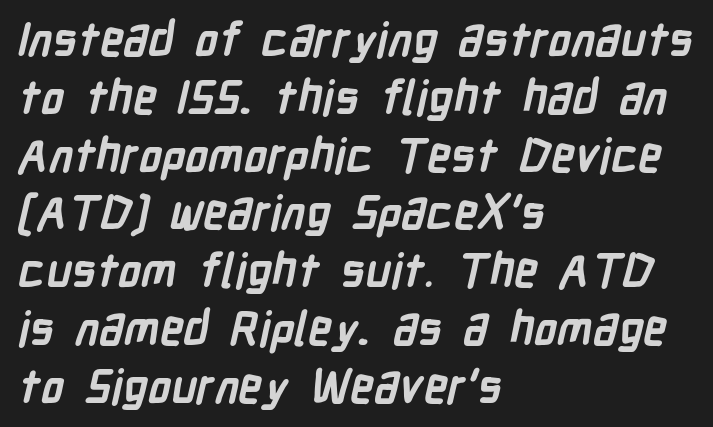
Every letter is thick-stroked: bold, no question. The passage shown is not underscored anywhere. Letter spacing: default. Each letter keeps its own natural width here, so spacing adapts to shape. Reading down the block, your eye returns to a fixed left position each line.
